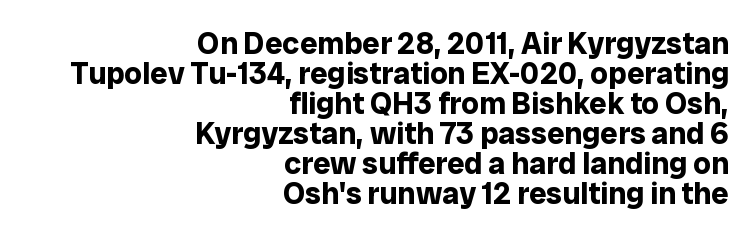
Q: Is the text bold? A: Yes.
Q: Is the text italic (slanted)? A: No, it is upright.
Q: Is the typeface a serif or a sans-serif typeface? A: Sans-serif.
Q: Is the text underlined? A: No.
Q: How is the paragraph aligned? A: Right-aligned.
Q: Is the spacing between letters normal or unusually wide? A: Normal.
Q: Is the spacing between lines tight, normal or loose? A: Tight.
Q: Width (condensed, normal, or wide)? A: Normal.
Q: Stroke contrast? A: Low.
Q: x-height? A: Medium.
Q: Monospaced? A: No.
